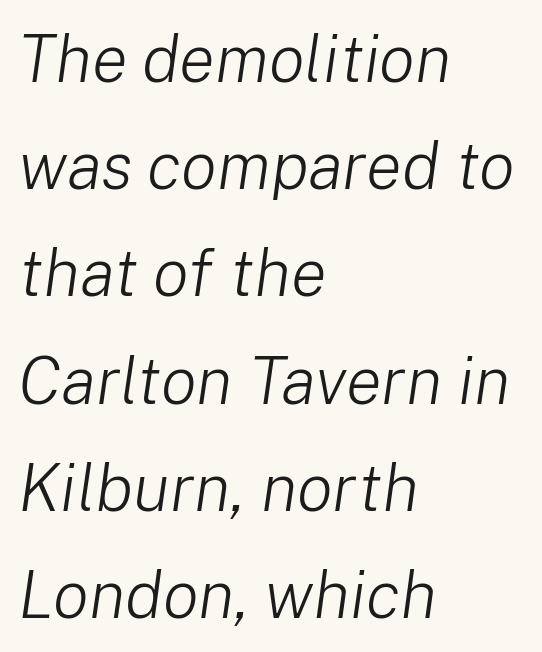
The image shows 67 px light type, italic (leaning right); set left-aligned, normal line spacing (1.6x), normal letter spacing, not underlined; low stroke contrast and a medium x-height.
